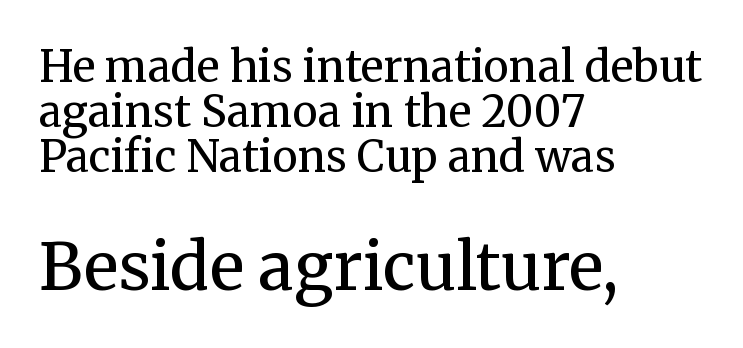
The image shows 65 px regular-weight serif type, upright; set left-aligned, tight line spacing (1.05x), normal letter spacing, not underlined; the second (bottom) block is 1.51x larger; medium stroke contrast and a medium x-height.
